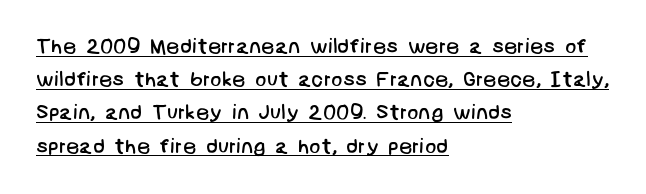
Q: Is the text bold? A: No.
Q: Is the text underlined? A: Yes.
Q: How is the paragraph aligned? A: Left-aligned.
Q: Is the spacing between letters normal or unusually wide? A: Normal.
Q: Is the spacing between lines tight, normal or loose? A: Normal.
